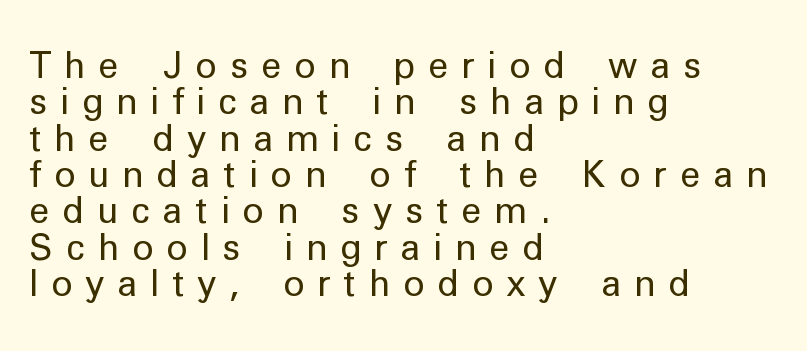
{"serif": "no", "italic": "no", "bold": "no", "weight": "regular", "width": "normal", "stroke_contrast": "low", "x_height": "medium", "monospaced": "no", "underline": "no", "align": "left", "line_spacing": "tight", "line_spacing_ratio": 1.01, "letter_spacing": "wide", "letter_spacing_em": 0.35, "glyph_px": 36}
